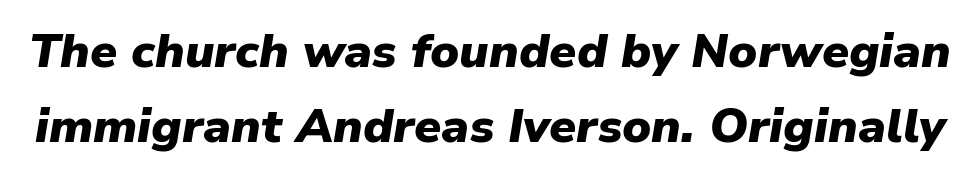
The image shows 48 px heavy type, italic (leaning right); set normal line spacing (1.57x), normal letter spacing, not underlined; low stroke contrast and a medium x-height.
